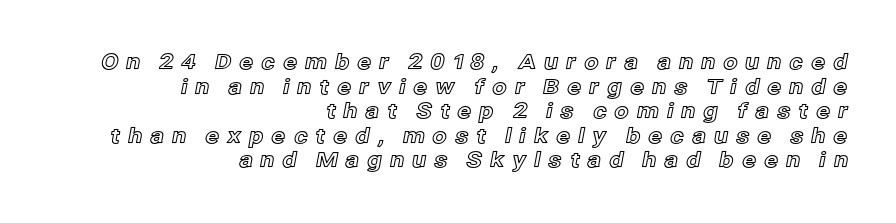
The image shows 21 px text type; set right-aligned, line spacing 1.17x, unusually wide letter spacing (+0.36 em), not underlined.
